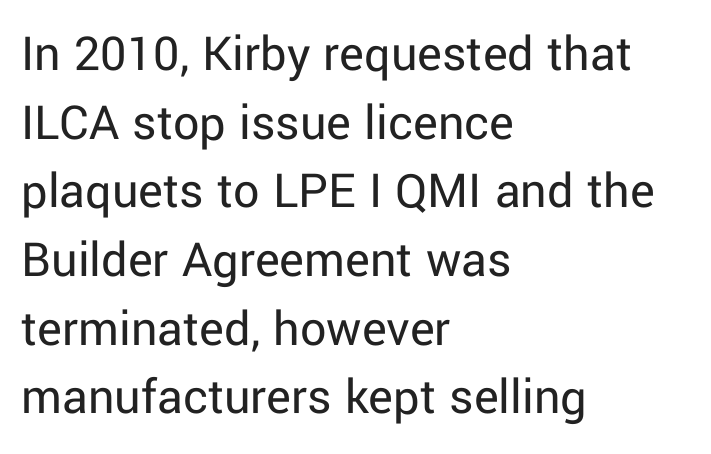
{"serif": "no", "italic": "no", "bold": "no", "weight": "regular", "width": "normal", "stroke_contrast": "low", "x_height": "medium", "monospaced": "no", "underline": "no", "align": "left", "line_spacing": "normal", "line_spacing_ratio": 1.32, "letter_spacing": "normal", "letter_spacing_em": 0.0, "glyph_px": 52}
